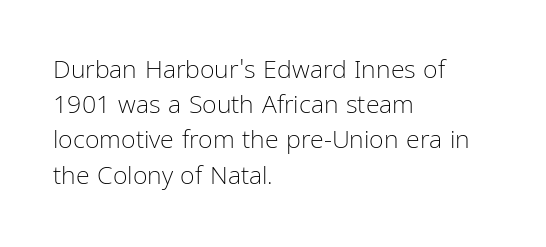
Weight: not bold — regular or lighter. Summary of vertical rhythm: regular, with standard interline spacing. Italic? Not at all — the glyphs are vertical. Words appear dense and cohesive because spacing is normal. Glance below the letters and you will spot only blank space.
